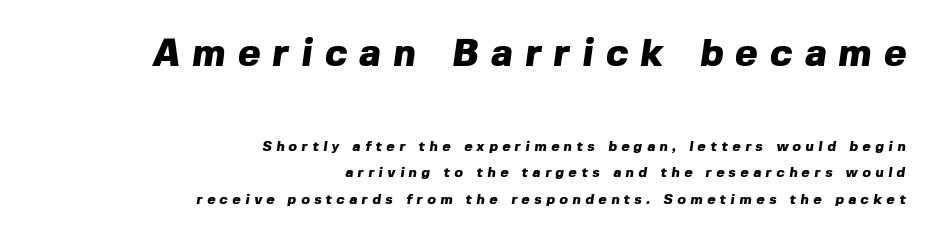
{"serif": "no", "bold": "yes", "weight": "heavy", "width": "normal", "x_height": "medium", "monospaced": "no", "underline": "no", "align": "right", "line_spacing": "loose", "line_spacing_ratio": 1.9, "letter_spacing": "wide", "letter_spacing_em": 0.33, "larger_block": "first", "size_ratio": 2.71, "glyph_px": 38}
